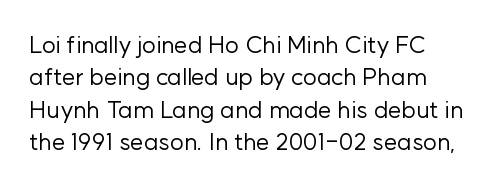
Q: Is the text bold? A: No.
Q: Is the text italic (slanted)? A: No, it is upright.
Q: Is the text underlined? A: No.
Q: Is the spacing between letters normal or unusually wide? A: Normal.
Q: Is the spacing between lines tight, normal or loose? A: Normal.
